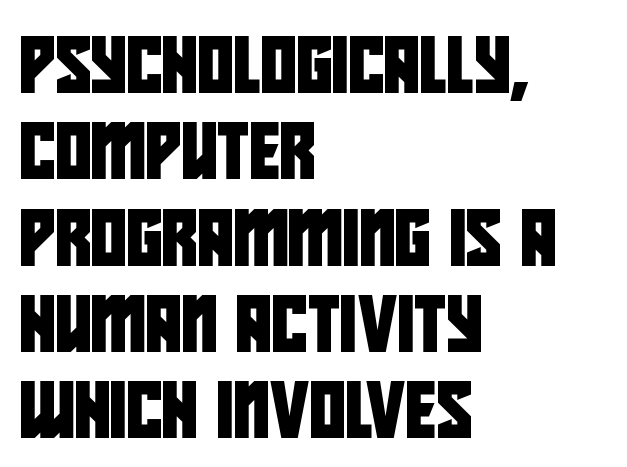
A typesetter would call this proportional, since set widths differ per character. The zone under the glyphs is completely vacant. Nope, no serifs anywhere on these letters. A typesetter would call this leading conventional body-copy spacing. All the whitespace from short lines collects on the right.
